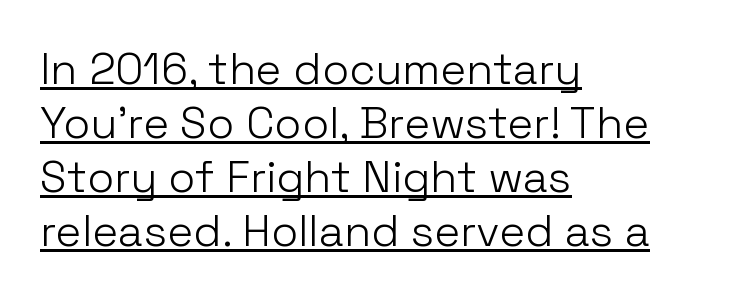
Q: Is the text bold? A: No.
Q: Is the text italic (slanted)? A: No, it is upright.
Q: Is the typeface a serif or a sans-serif typeface? A: Sans-serif.
Q: Is the text underlined? A: Yes.
Q: How is the paragraph aligned? A: Left-aligned.
Q: Is the spacing between letters normal or unusually wide? A: Normal.
Q: Width (condensed, normal, or wide)? A: Normal.
Q: Stroke contrast? A: Low.
Q: x-height? A: Medium.
Q: Monospaced? A: No.
